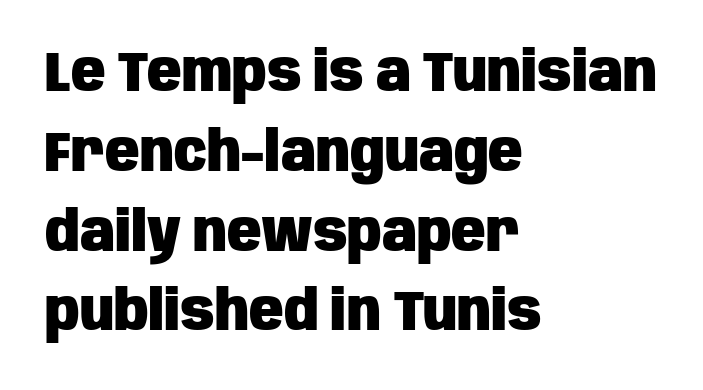
Q: Is the text bold? A: Yes.
Q: Is the text italic (slanted)? A: No, it is upright.
Q: Is the typeface a serif or a sans-serif typeface? A: Sans-serif.
Q: Is the text underlined? A: No.
Q: How is the paragraph aligned? A: Left-aligned.
Q: Is the spacing between letters normal or unusually wide? A: Normal.
Q: Is the spacing between lines tight, normal or loose? A: Normal.
Q: Width (condensed, normal, or wide)? A: Condensed.
Q: Stroke contrast? A: Low.
Q: x-height? A: Large.
Q: Monospaced? A: No.
